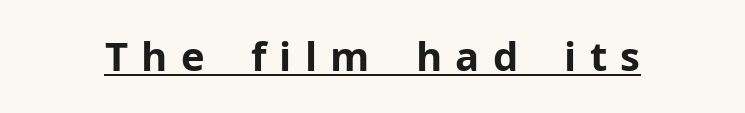
Q: Is the text bold? A: Yes.
Q: Is the text italic (slanted)? A: No, it is upright.
Q: Is the typeface a serif or a sans-serif typeface? A: Sans-serif.
Q: Is the text underlined? A: Yes.
Q: Is the spacing between letters normal or unusually wide? A: Unusually wide.
Q: Width (condensed, normal, or wide)? A: Normal.
Q: Stroke contrast? A: Low.
Q: x-height? A: Medium.
Q: Monospaced? A: No.
